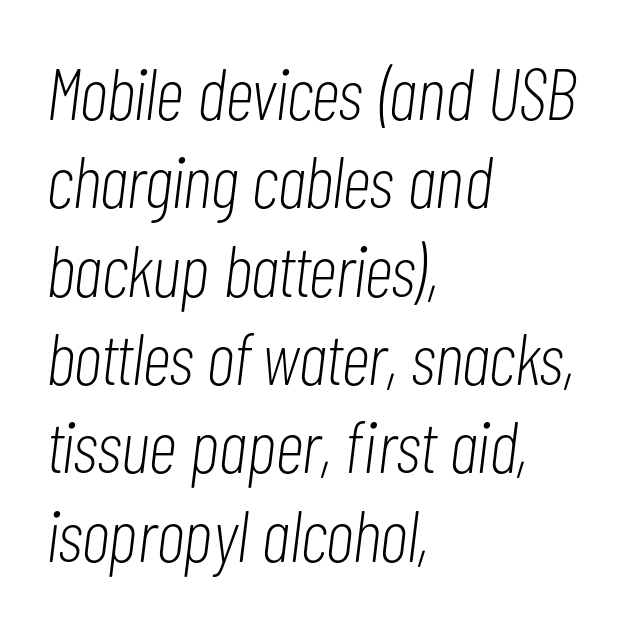
The letterforms sit at book weight or below. Character widths vary here, with narrow letters taking less room than wide ones. Lines of text with bare space underneath. A typesetter would mark this as italic.
